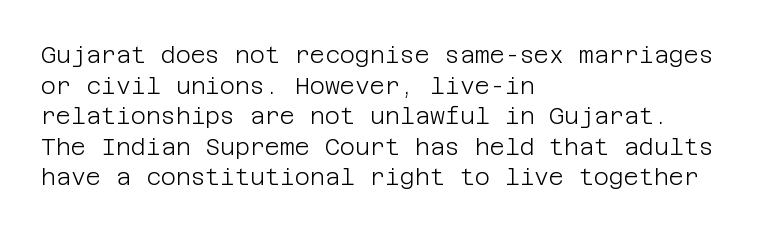
Vertical spacing — default. The text block is weighted toward the left margin, trailing off unevenly rightward. The baseline area is clear. These lines keep a tight, regular rhythm from letter to letter. No extra ink here — the face is not bold.
